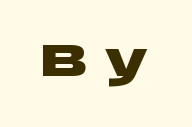
{"serif": "no", "italic": "no", "bold": "yes", "weight": "heavy", "width": "wide", "stroke_contrast": "low", "x_height": "large", "monospaced": "no", "underline": "no", "letter_spacing": "wide", "letter_spacing_em": 0.33, "glyph_px": 45}
